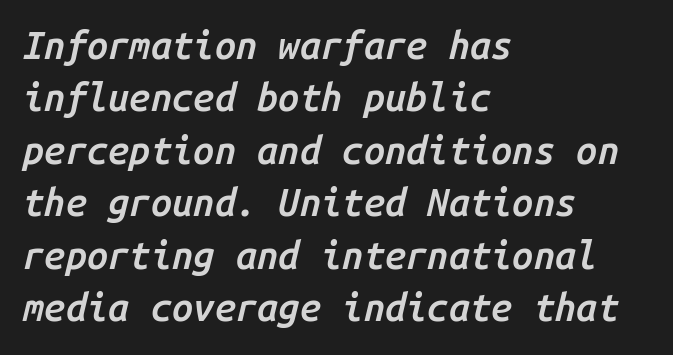
The image shows 38 px semibold type, italic (leaning right), monospaced; set left-aligned, normal line spacing (1.38x), normal letter spacing, not underlined; low stroke contrast and a medium x-height.
